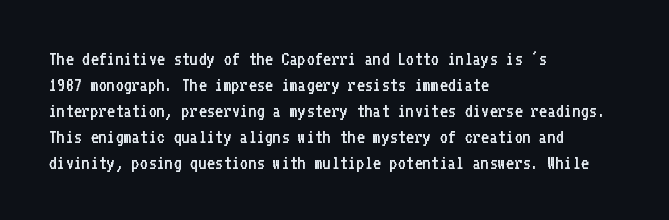
Where is the straight margin? On the left. This sample keeps an unexceptional amount of space between lines. The typesetting does not lean heavy: it is not bold. The gaps between neighbouring characters are ordinary and unremarkable. A clean baseline with only descenders dipping below it.
